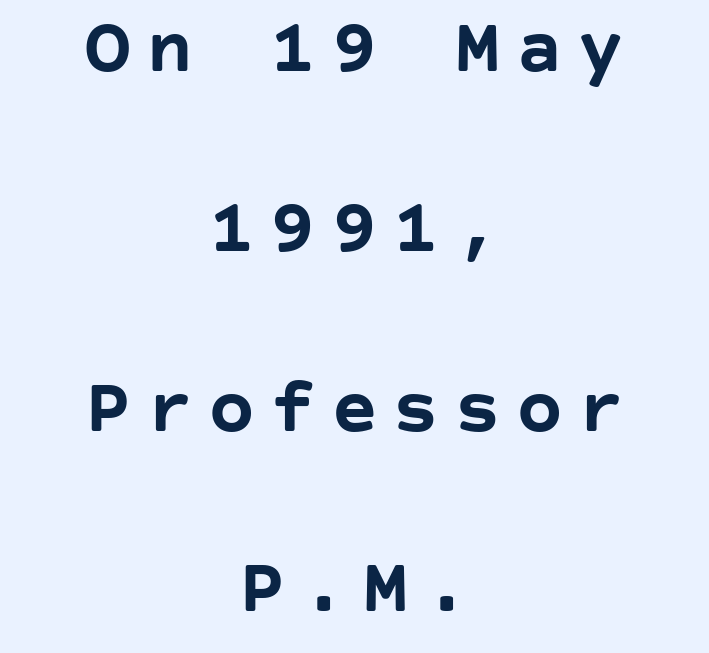
{"serif": "no", "italic": "no", "bold": "yes", "weight": "semibold", "width": "normal", "stroke_contrast": "low", "x_height": "large", "underline": "no", "align": "center", "line_spacing": "loose", "line_spacing_ratio": 2.28, "glyph_px": 79}
